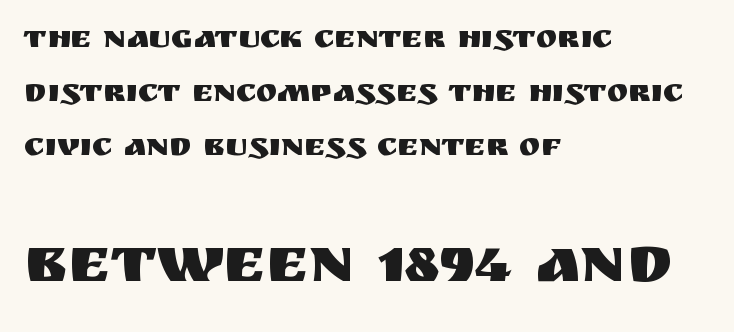
The rendering uses natural spacing where letterforms have individual widths. Is there any slant? The stems are plumb. What's the leading like? Ordinary, nothing unusual. This sample uses plain, unmodified letter spacing.
